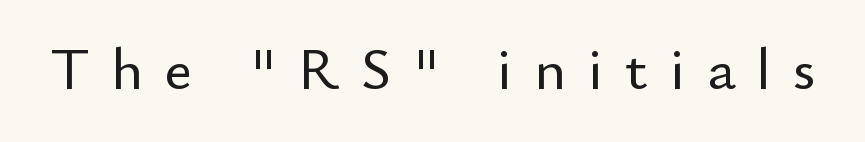
Q: Is the text italic (slanted)? A: No, it is upright.
Q: Is the typeface a serif or a sans-serif typeface? A: Sans-serif.
Q: Is the text underlined? A: No.
Q: Is the spacing between letters normal or unusually wide? A: Unusually wide.
Q: Width (condensed, normal, or wide)? A: Normal.
Q: Stroke contrast? A: Low.
Q: x-height? A: Small.
Q: Monospaced? A: No.
